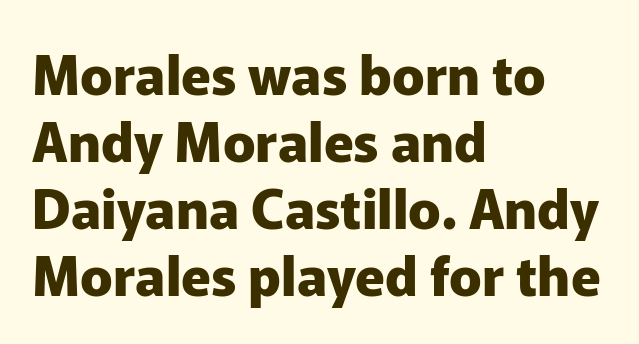
The image shows 54 px heavy sans-serif type, upright; set left-aligned, line spacing 1.24x, normal letter spacing, not underlined; low stroke contrast and a medium x-height.
